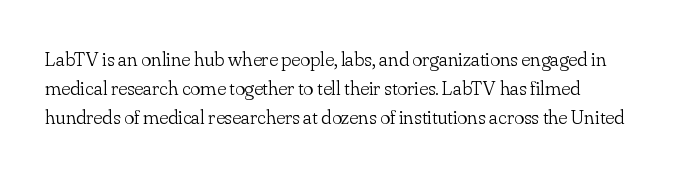
The image shows 21 px text type, upright; set normal line spacing (1.38x), normal letter spacing, not underlined.
